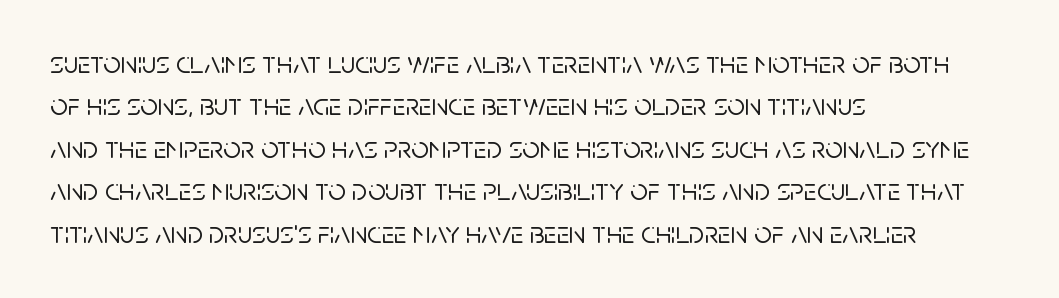
Caption: multi-line text, flush left, ragged right. The letters stand straight up with perfectly vertical stems. No feet cap the strokes, marking this as sans-serif type. Quick note: interline space is typical. The rendering uses natural spacing where letterforms have individual widths. This rendering leaves character spacing at its baseline value.
